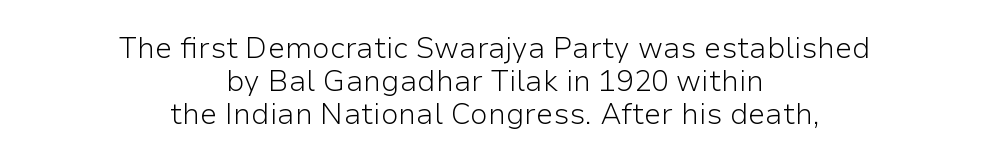
Q: Is the text bold? A: No.
Q: Is the text italic (slanted)? A: No, it is upright.
Q: Is the typeface a serif or a sans-serif typeface? A: Sans-serif.
Q: Is the text underlined? A: No.
Q: How is the paragraph aligned? A: Centered.
Q: Is the spacing between letters normal or unusually wide? A: Normal.
Q: Is the spacing between lines tight, normal or loose? A: Tight.
Q: Width (condensed, normal, or wide)? A: Normal.
Q: Stroke contrast? A: Low.
Q: x-height? A: Medium.
Q: Monospaced? A: No.
